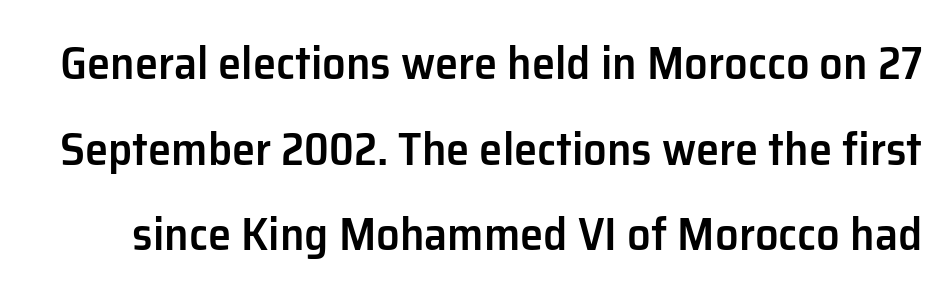
{"serif": "no", "italic": "no", "bold": "semi", "weight": "semibold", "width": "normal", "stroke_contrast": "low", "x_height": "medium", "monospaced": "no", "underline": "no", "line_spacing_ratio": 1.82, "letter_spacing": "normal", "letter_spacing_em": 0.0, "glyph_px": 47}
